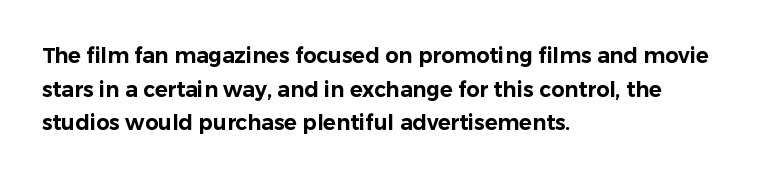
{"italic": "no", "underline": "no", "align": "left", "line_spacing": "normal", "line_spacing_ratio": 1.6, "letter_spacing": "normal", "letter_spacing_em": 0.0, "glyph_px": 21}
